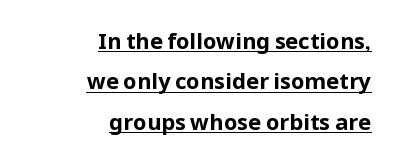
Q: Is the text bold? A: Yes.
Q: Is the text italic (slanted)? A: No, it is upright.
Q: Is the text underlined? A: Yes.
Q: How is the paragraph aligned? A: Right-aligned.
Q: Is the spacing between letters normal or unusually wide? A: Normal.
